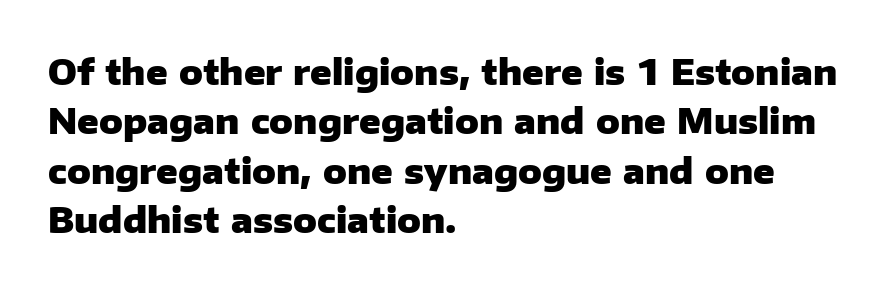
Line spacing here is normal. Nothing sits at the stroke ends, so this counts as sans-serif. The string is rendered with underlining switched off. Character widths vary here, with narrow letters taking less room than wide ones. A full-strength bold gives these letters their thick strokes.
